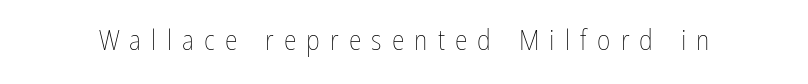
The zone under the glyphs is completely vacant. This sample has the flowing, uneven cadence of proportional lettering. Posture: straight, roman, zero tilt. Is this a heavy cut? Hardly; it is regular or lighter. Glyph-to-glyph distance is far greater than everyday printed text.
